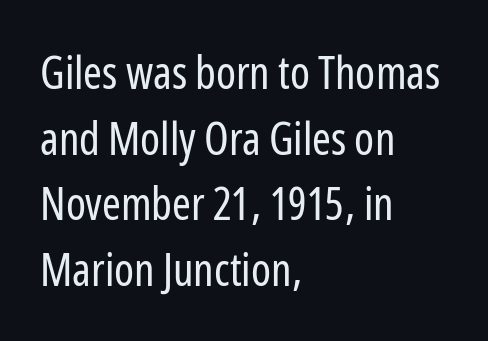
The image shows 45 px regular-weight, condensed sans-serif type, upright; set left-aligned, normal line spacing (1.46x), normal letter spacing, not underlined; low stroke contrast and a medium x-height.
